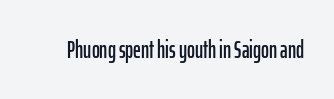
Observe the ordinary spacing: letters are neighbours, not strangers. Underline: absent. Rendered with straight, roman letterforms.
